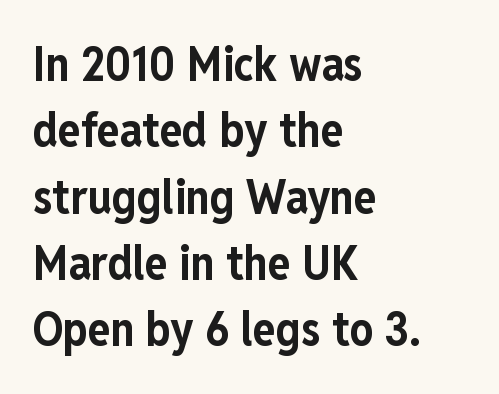
The image shows 47 px bold, condensed sans-serif type, upright; set left-aligned, normal line spacing (1.41x), normal letter spacing, not underlined; low stroke contrast and a medium x-height.
